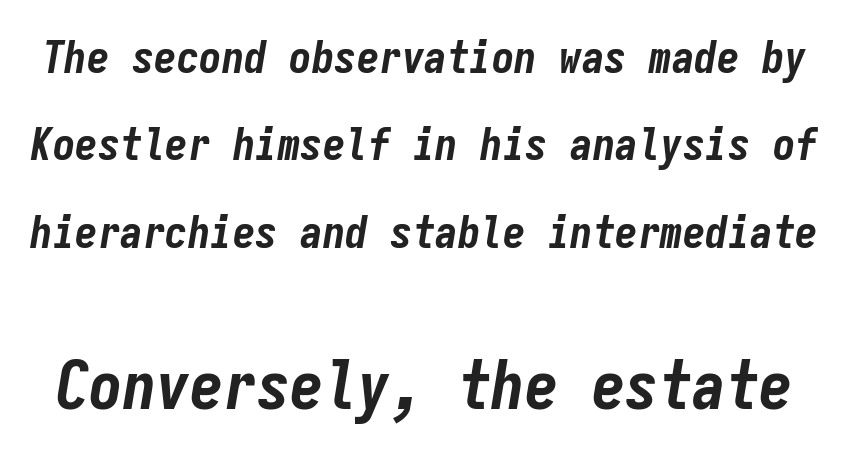
The image shows 67 px bold, condensed type, italic (leaning right), monospaced; set loose line spacing (1.94x), normal letter spacing, not underlined; the second (bottom) block is 1.49x larger; low stroke contrast and a medium x-height.
